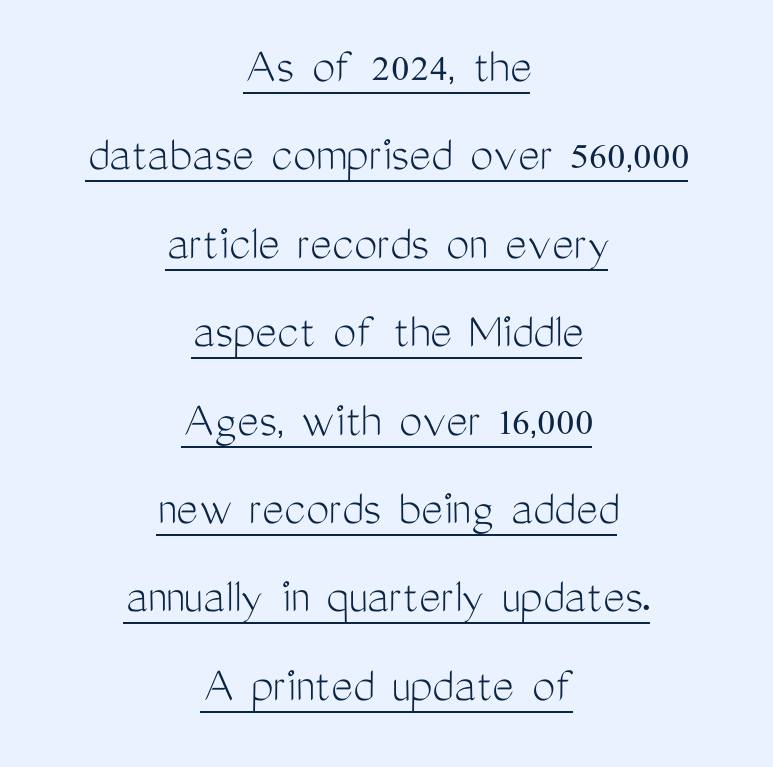
Q: Is the text bold? A: No.
Q: Is the text italic (slanted)? A: No, it is upright.
Q: Is the typeface a serif or a sans-serif typeface? A: Sans-serif.
Q: Is the text underlined? A: Yes.
Q: How is the paragraph aligned? A: Centered.
Q: Is the spacing between letters normal or unusually wide? A: Normal.
Q: Is the spacing between lines tight, normal or loose? A: Normal.
Q: Width (condensed, normal, or wide)? A: Condensed.
Q: Stroke contrast? A: Medium.
Q: x-height? A: Medium.
Q: Monospaced? A: No.
